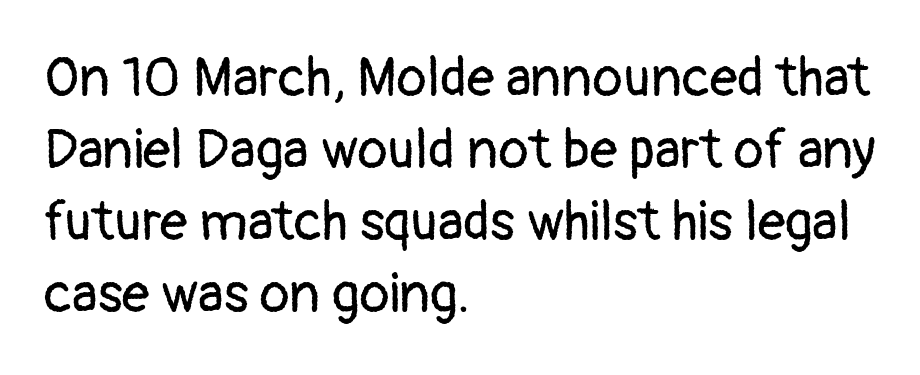
{"serif": "no", "italic": "no", "bold": "no", "weight": "regular", "width": "normal", "stroke_contrast": "low", "x_height": "medium", "monospaced": "no", "underline": "no", "align": "left", "line_spacing": "normal", "line_spacing_ratio": 1.31, "letter_spacing": "normal", "letter_spacing_em": 0.0, "glyph_px": 55}
